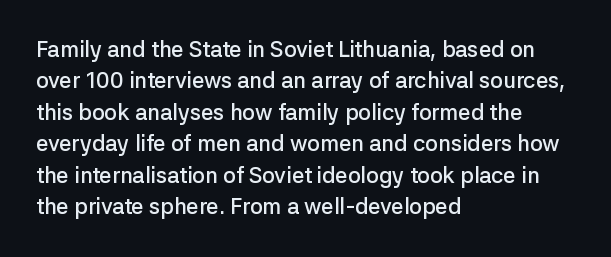
{"italic": "no", "bold": "semi", "underline": "no", "align": "left", "line_spacing": "normal", "line_spacing_ratio": 1.43, "letter_spacing": "normal", "letter_spacing_em": 0.0, "glyph_px": 22}
